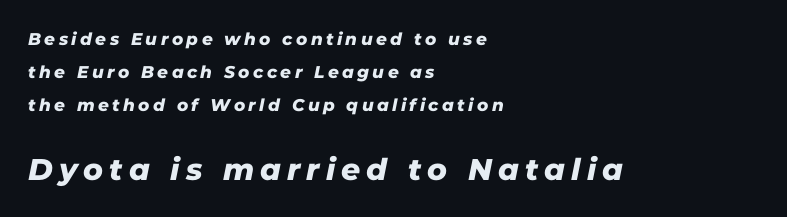
The image shows 30 px sans-serif type; set left-aligned, loose line spacing (1.93x), unusually wide letter spacing (+0.2 em), not underlined; the second (bottom) block is 1.76x larger; low stroke contrast and a medium x-height.
